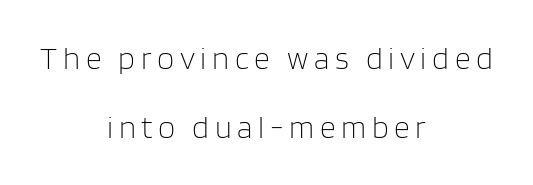
The image shows 31 px light sans-serif type, upright; set centered, loose line spacing (2.22x), not underlined; low stroke contrast and a large x-height.
